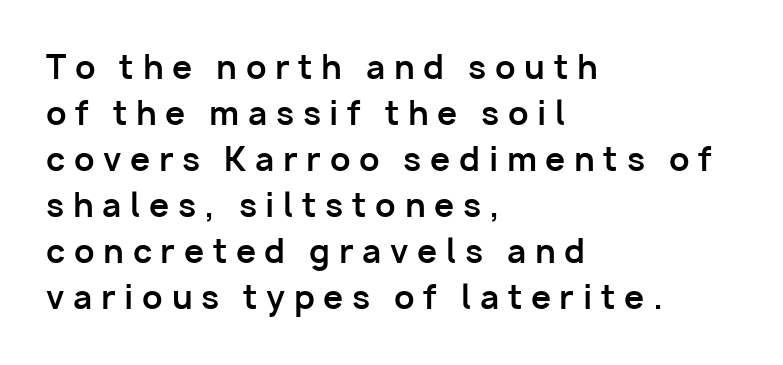
{"serif": "no", "italic": "no", "bold": "yes", "weight": "bold", "width": "normal", "stroke_contrast": "low", "x_height": "medium", "monospaced": "no", "underline": "no", "align": "left", "line_spacing": "normal", "line_spacing_ratio": 1.44, "letter_spacing": "wide", "letter_spacing_em": 0.27, "glyph_px": 32}
